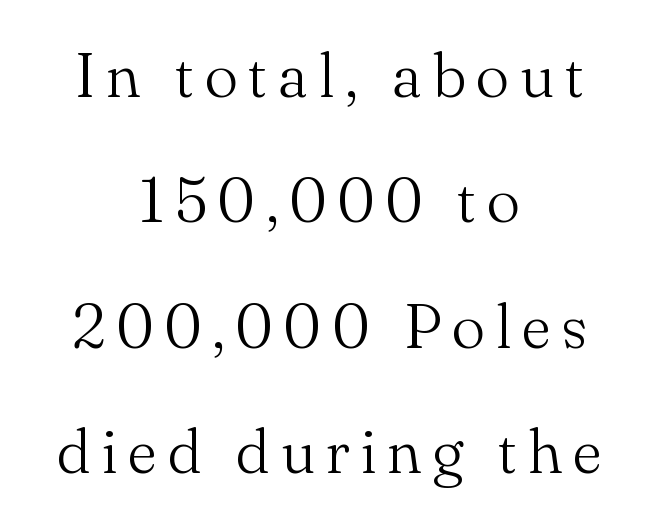
{"serif": "yes", "italic": "no", "bold": "no", "weight": "light", "width": "normal", "stroke_contrast": "medium", "x_height": "small", "monospaced": "no", "underline": "no", "align": "center", "line_spacing": "loose", "line_spacing_ratio": 1.99, "glyph_px": 63}
